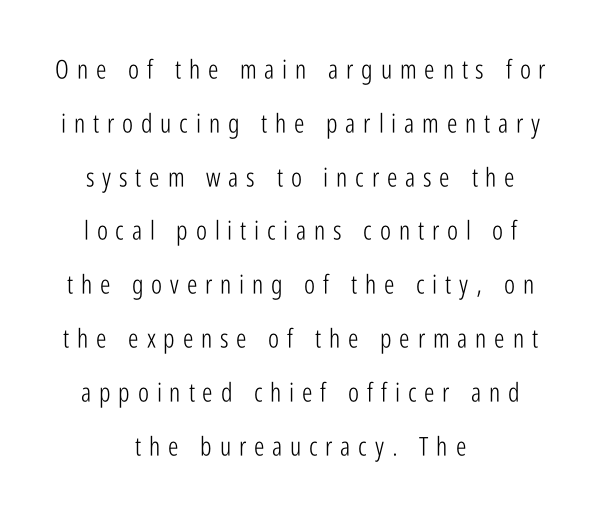
Type without underlining. This reads as an unemphasized weight, regular at the heaviest. Tracking here is generous; glyphs stand well apart from one another. When letters stand straight like this, we call the style roman or upright. Whoever set this chose breathing room over compactness in the vertical rhythm. Does the copy run flush right? No — it is centered line by line.
